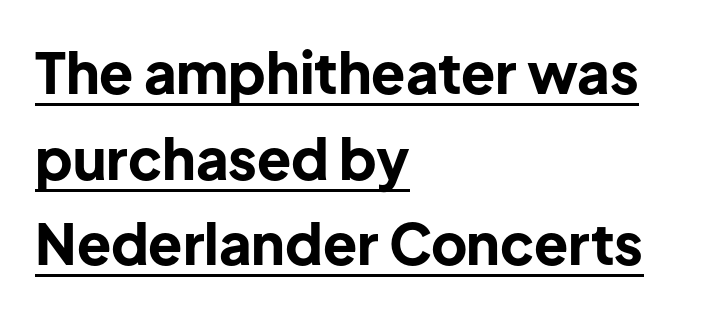
The image shows 56 px bold sans-serif type, upright; set left-aligned, normal line spacing (1.53x), normal letter spacing, underlined; low stroke contrast and a medium x-height.
